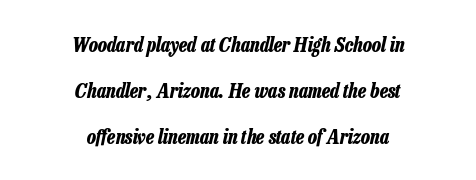
{"italic": "yes", "lean": "right", "slant_degrees": 13, "bold": "yes", "underline": "no", "align": "center", "line_spacing": "loose", "line_spacing_ratio": 2.3, "letter_spacing": "normal", "letter_spacing_em": 0.0, "glyph_px": 20}
